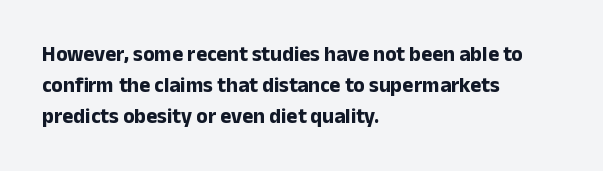
These lines keep a tight, regular rhythm from letter to letter. The typesetting leans heavy: a genuine bold. Line beginnings align vertically; line endings do not. If you drew a line through each stem, it would be perfectly vertical. Letters rest on an invisible, unmarked baseline.
